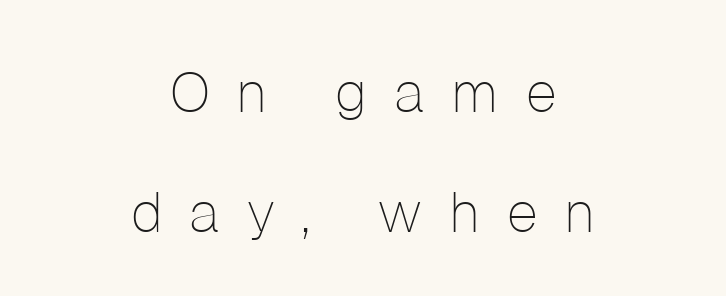
The image shows 56 px thin sans-serif type, upright; set centered, loose line spacing (2.14x), unusually wide letter spacing (+0.48 em), not underlined; low stroke contrast and a medium x-height.
